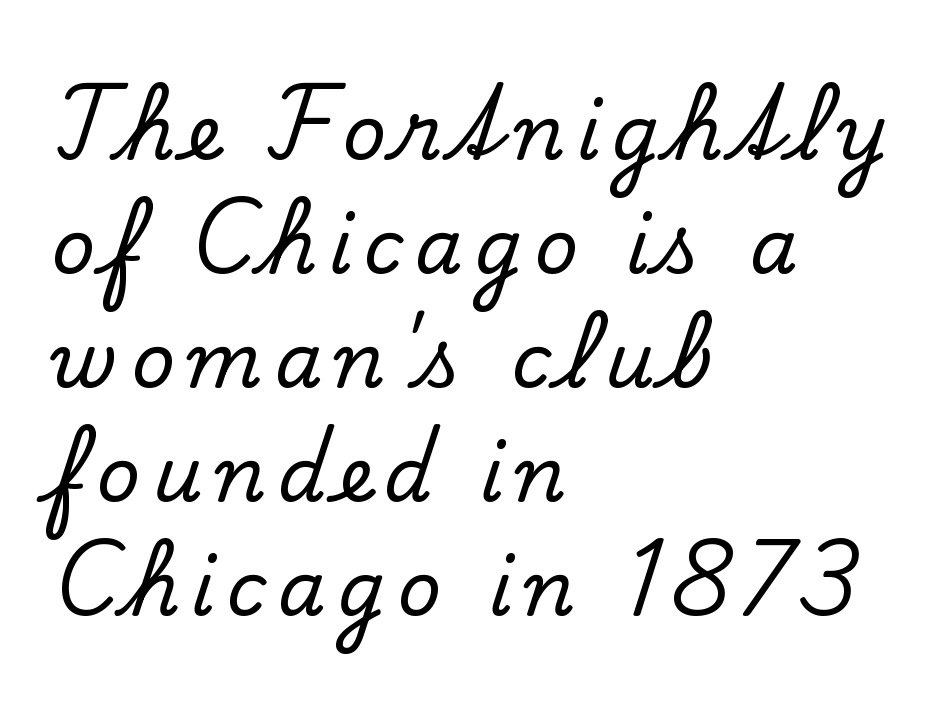
Leading matches the norm, producing a regular column. Unmarked baselines from the first word to the last. Do the characters align in a grid? No, the font is proportional. This sample is left-justified, so line endings fall wherever the words run out. The letters carry serifs — small finishing strokes at the ends of their stems.
